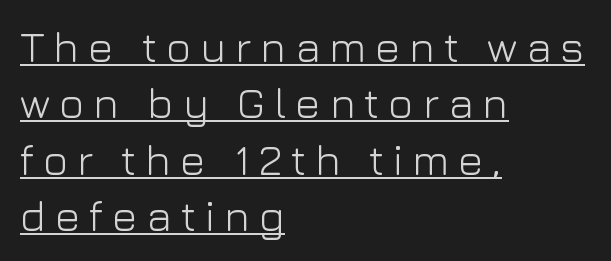
Each new line begins a customary step beneath the previous one. The typesetter has applied underlining to the passage shown. Tracking here is generous; glyphs stand well apart from one another. The passage shown is typed in a proportional face where columns would drift. The text block is weighted toward the left margin, trailing off unevenly rightward. Unbolded letterforms with no extra heft.
